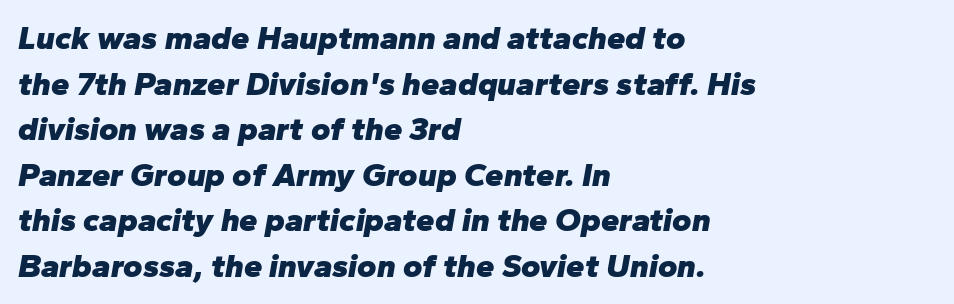
{"italic": "yes", "lean": "right", "slant_degrees": 10, "bold": "yes", "weight": "heavy", "width": "normal", "stroke_contrast": "low", "x_height": "medium", "monospaced": "no", "underline": "no", "align": "left", "line_spacing": "normal", "line_spacing_ratio": 1.38, "letter_spacing": "normal", "letter_spacing_em": 0.0, "glyph_px": 33}
